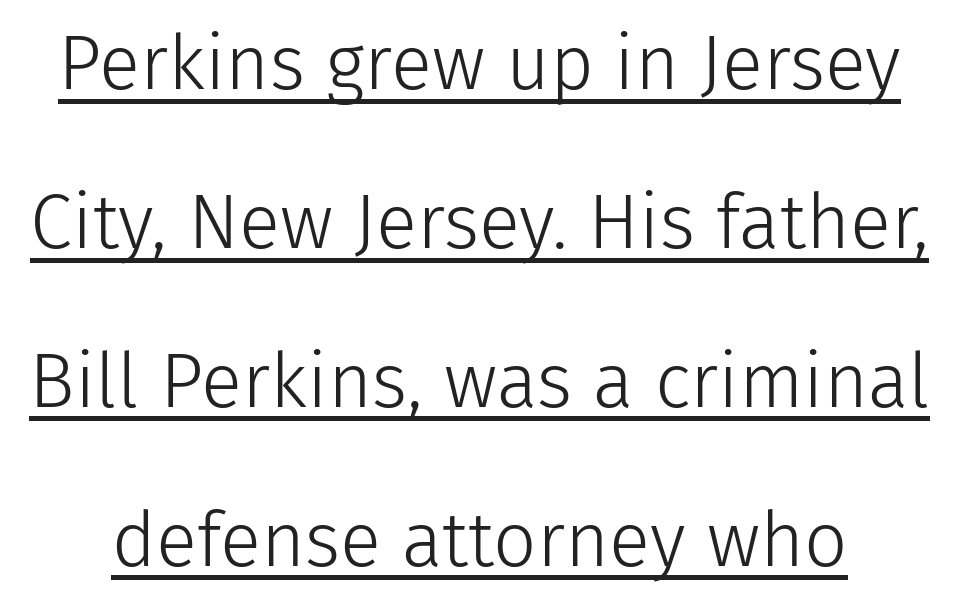
Q: Is the text bold? A: No.
Q: Is the text italic (slanted)? A: No, it is upright.
Q: Is the typeface a serif or a sans-serif typeface? A: Sans-serif.
Q: Is the text underlined? A: Yes.
Q: Is the spacing between letters normal or unusually wide? A: Normal.
Q: Is the spacing between lines tight, normal or loose? A: Loose.
Q: Width (condensed, normal, or wide)? A: Normal.
Q: Stroke contrast? A: Low.
Q: x-height? A: Medium.
Q: Monospaced? A: No.
